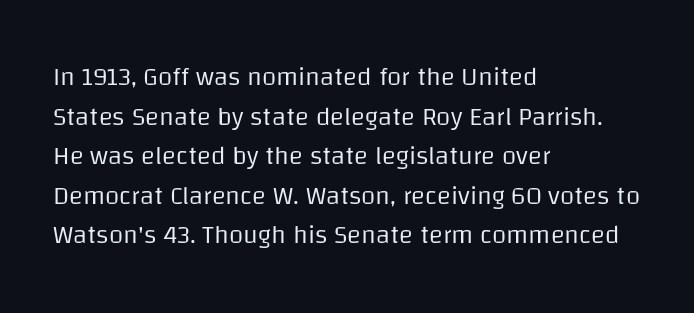
The block of text has a typical density, with ordinary space between rows. The line texture is even and compact thanks to regular tracking. Nothing heavy about these letters — not bold at all. Which margin do the lines hug? The left one — the right edge is uneven.
